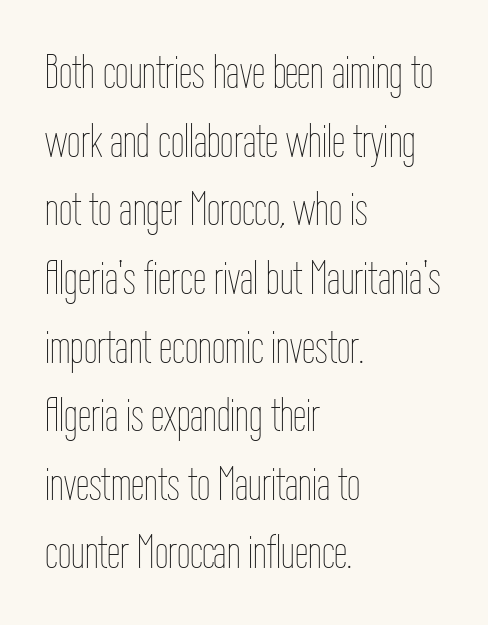
The image shows 48 px thin, condensed type, upright; set left-aligned, normal line spacing (1.43x), normal letter spacing, not underlined; low stroke contrast and a medium x-height.
